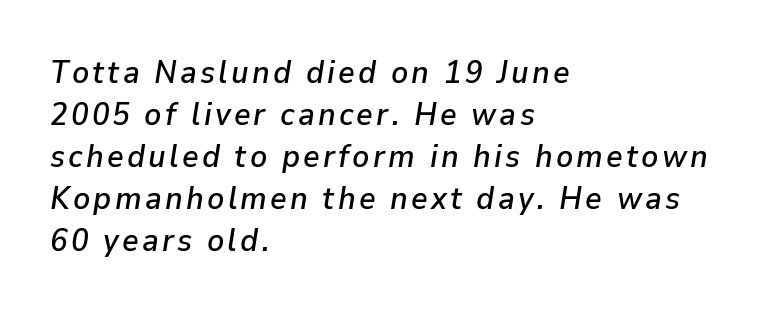
The image shows 32 px text type, italic (leaning right); set left-aligned, normal line spacing (1.31x), not underlined; low stroke contrast and a medium x-height.
